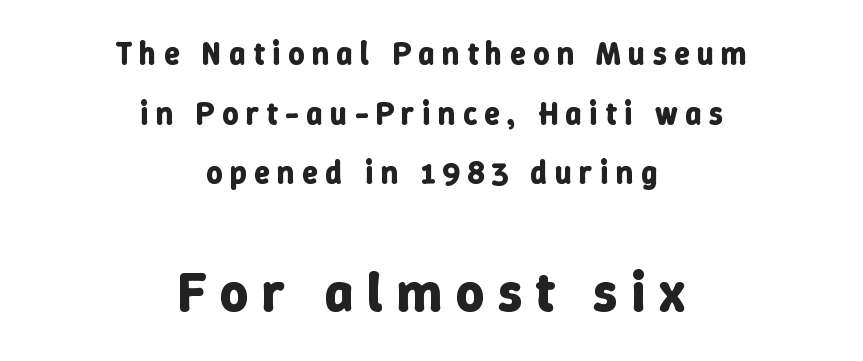
{"italic": "no", "bold": "yes", "weight": "bold", "width": "normal", "stroke_contrast": "low", "x_height": "medium", "monospaced": "no", "underline": "no", "align": "center", "line_spacing_ratio": 1.86, "letter_spacing": "wide", "letter_spacing_em": 0.23, "larger_block": "second", "size_ratio": 1.75, "glyph_px": 56}
